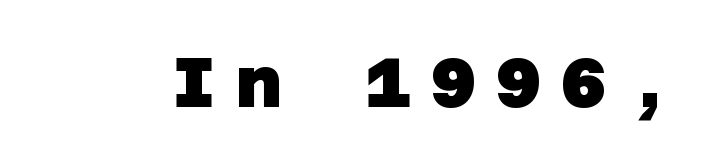
Inter-character spacing is expanded well beyond the font's built-in metrics. This is heavy type, rendered in bold. The characters display no serif detailing; their extremities are plain. Type without underlining.
